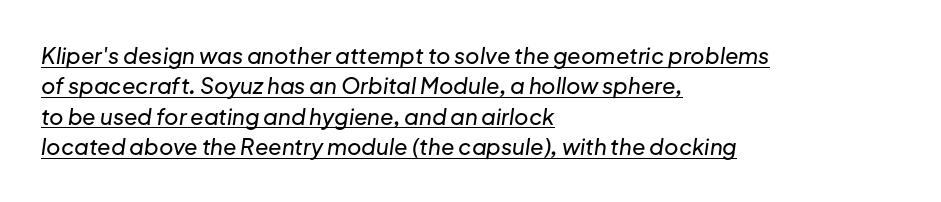
Q: Is the text italic (slanted)? A: Yes, it leans right by about 8 degrees.
Q: Is the text underlined? A: Yes.
Q: How is the paragraph aligned? A: Left-aligned.
Q: Is the spacing between letters normal or unusually wide? A: Normal.
Q: Is the spacing between lines tight, normal or loose? A: Normal.
